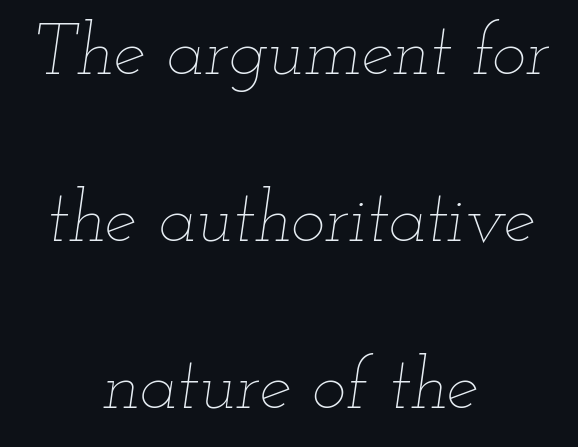
Underlining? Definitely not there. The designer dialed line spacing up above the default. The passage shown is not bold in any degree. Compared with a flush-left layout, this one balances lines on the center instead. This sample has the flowing, uneven cadence of proportional lettering.
